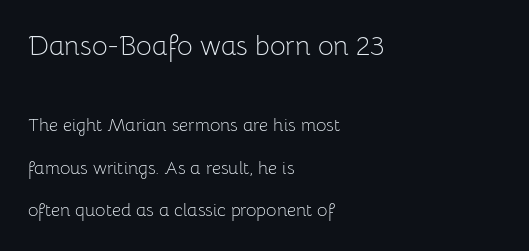
The image shows 27 px text type, upright; set left-aligned, loose line spacing (2.36x), normal letter spacing, not underlined; the first (top) block is 1.5x larger.
